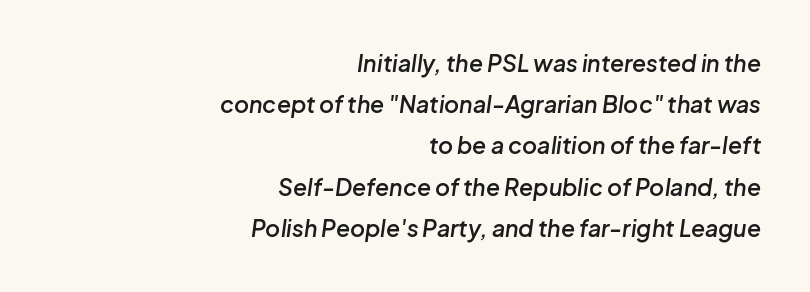
The image shows 23 px text type, italic (leaning right); set right-aligned, line spacing 1.79x, normal letter spacing, not underlined.
